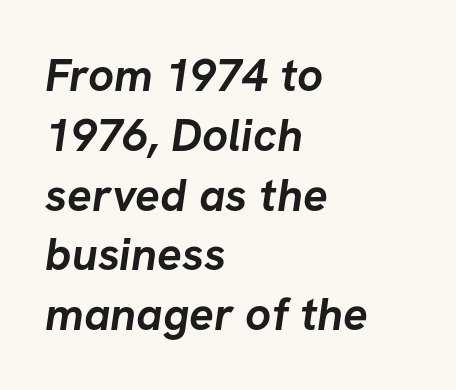
This is heavy type, rendered in bold. The rendering keeps characters at their native spacing. This sample is left-justified, so line endings fall wherever the words run out. What's the leading like? Ordinary, nothing unusual. This sample has the flowing, uneven cadence of proportional lettering.
